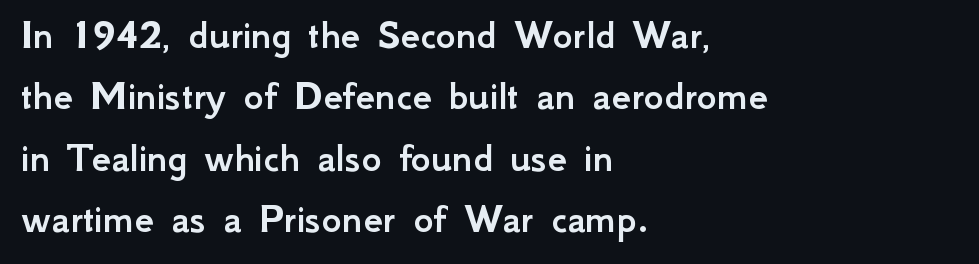
These lines sit exactly where default settings would place them. Between one letter and the next there's only the usual sliver of space. Type without underlining. The letters stand straight up with perfectly vertical stems. I'd call this a sans setting — the letters go barefoot. Typeset ragged right — the left edge is the straight one.
